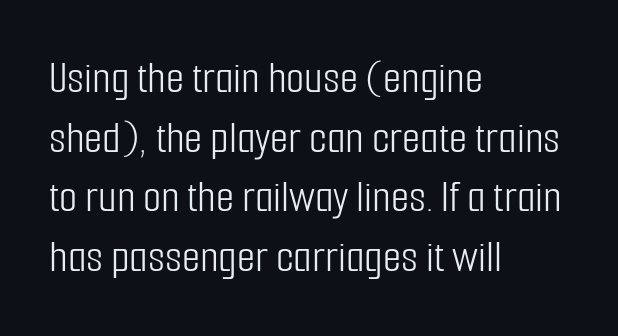
{"serif": "no", "italic": "no", "bold": "no", "weight": "light", "width": "condensed", "stroke_contrast": "low", "x_height": "medium", "monospaced": "no", "underline": "no", "align": "left", "line_spacing": "normal", "line_spacing_ratio": 1.27, "letter_spacing": "normal", "letter_spacing_em": 0.0, "glyph_px": 47}
